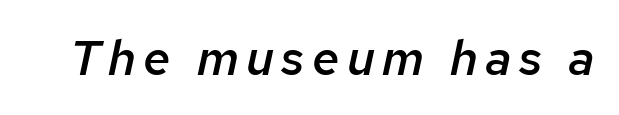
{"italic": "yes", "lean": "right", "slant_degrees": 12, "bold": "semi", "weight": "semibold", "width": "normal", "stroke_contrast": "low", "x_height": "medium", "monospaced": "no", "underline": "no", "glyph_px": 49}
